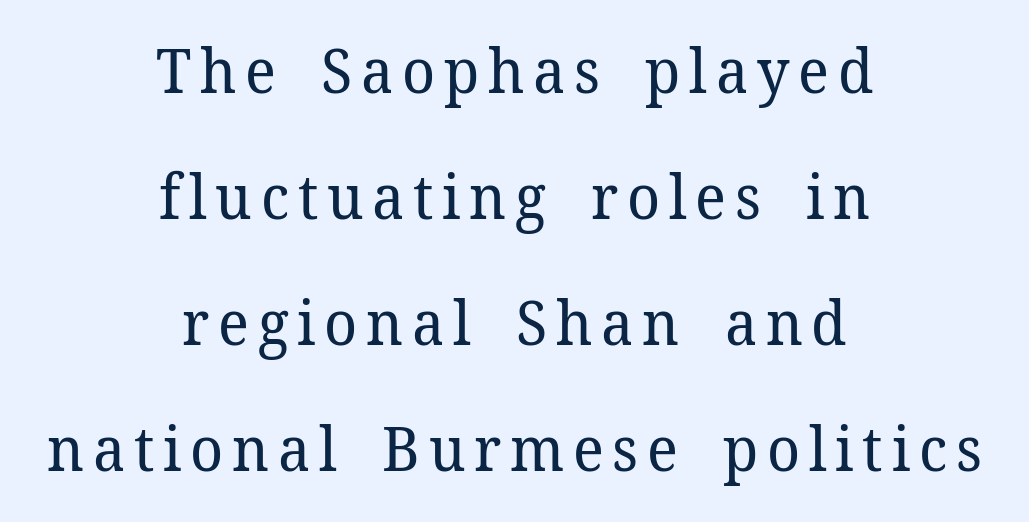
Varying glyph widths throughout — classic text-font behaviour. The weight tops out at a normal text grade. Rendered with straight, roman letterforms. Line spacing here is loose.
